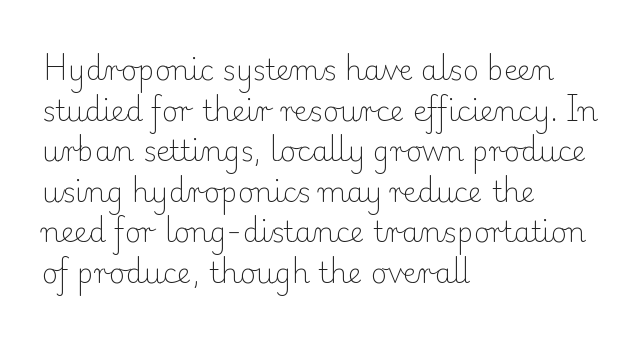
Q: Is the text bold? A: No.
Q: Is the text italic (slanted)? A: No, it is upright.
Q: Is the typeface a serif or a sans-serif typeface? A: Serif.
Q: Is the text underlined? A: No.
Q: How is the paragraph aligned? A: Left-aligned.
Q: Is the spacing between letters normal or unusually wide? A: Normal.
Q: Is the spacing between lines tight, normal or loose? A: Normal.
Q: Width (condensed, normal, or wide)? A: Normal.
Q: Stroke contrast? A: Low.
Q: x-height? A: Small.
Q: Monospaced? A: No.
